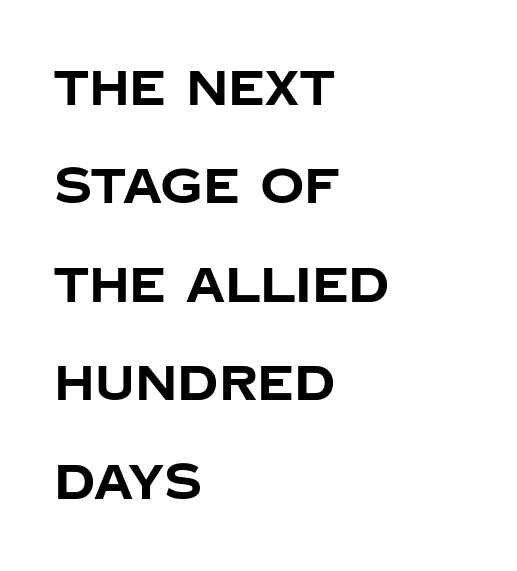
The image shows 49 px bold sans-serif type, upright; set left-aligned, loose line spacing (2.01x), normal letter spacing, not underlined; low stroke contrast and a large x-height.
